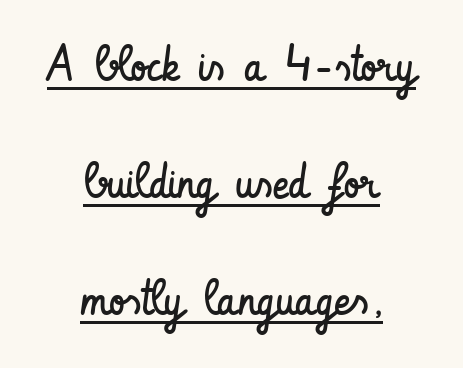
Q: Is the text bold? A: No.
Q: Is the text italic (slanted)? A: No, it is upright.
Q: Is the typeface a serif or a sans-serif typeface? A: Sans-serif.
Q: Is the text underlined? A: Yes.
Q: How is the paragraph aligned? A: Centered.
Q: Is the spacing between letters normal or unusually wide? A: Normal.
Q: Is the spacing between lines tight, normal or loose? A: Loose.
Q: Width (condensed, normal, or wide)? A: Condensed.
Q: Stroke contrast? A: Low.
Q: x-height? A: Small.
Q: Monospaced? A: No.
